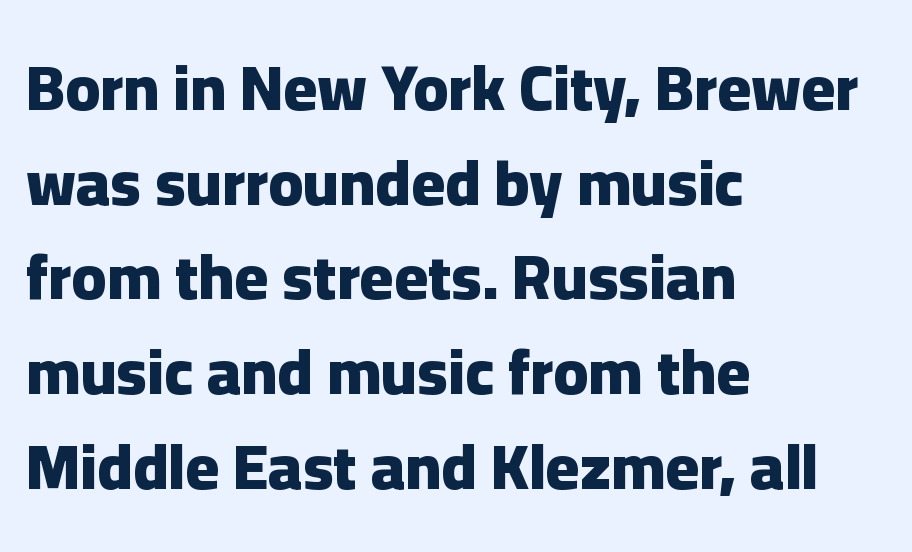
{"serif": "no", "italic": "no", "bold": "yes", "weight": "heavy", "width": "normal", "stroke_contrast": "low", "x_height": "medium", "monospaced": "no", "underline": "no", "align": "left", "line_spacing": "normal", "line_spacing_ratio": 1.48, "letter_spacing": "normal", "letter_spacing_em": 0.0, "glyph_px": 64}
